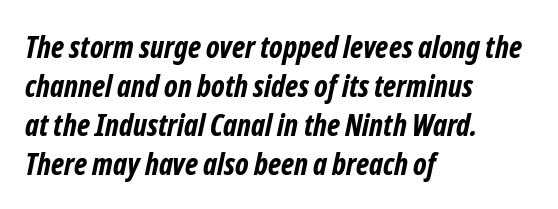
The image shows 30 px bold, condensed sans-serif type; set left-aligned, normal line spacing (1.3x), normal letter spacing, not underlined; low stroke contrast and a medium x-height.
